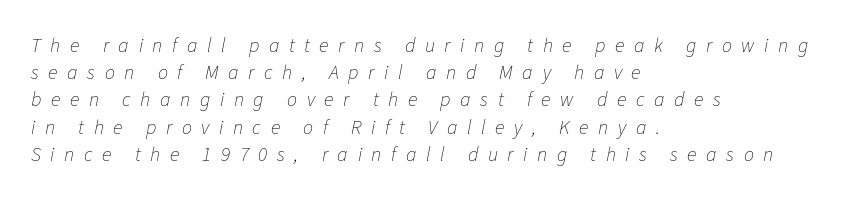
{"italic": "yes", "lean": "right", "slant_degrees": 11, "bold": "no", "underline": "no", "align": "left", "line_spacing": "normal", "line_spacing_ratio": 1.36, "letter_spacing": "wide", "letter_spacing_em": 0.48, "glyph_px": 20}
